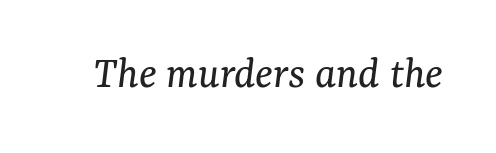
Q: Is the text bold? A: No.
Q: Is the text italic (slanted)? A: Yes, it leans right by about 7 degrees.
Q: Is the typeface a serif or a sans-serif typeface? A: Serif.
Q: Is the text underlined? A: No.
Q: Is the spacing between letters normal or unusually wide? A: Normal.
Q: Width (condensed, normal, or wide)? A: Normal.
Q: Stroke contrast? A: Medium.
Q: x-height? A: Medium.
Q: Monospaced? A: No.
